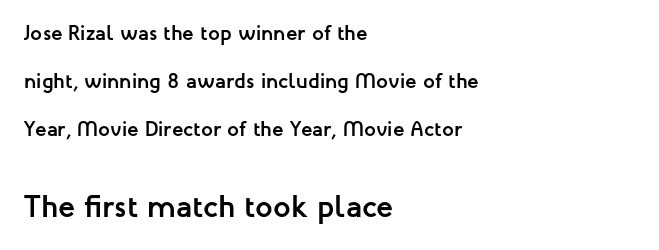
A student would notice the bottom passage is typeset larger than what precedes it. Reading down the column, the eye jumps a long way to each next line. Each glyph is drawn with heavy, bold strokes. This is sans-serif lettering, the kind often seen on screens and signage. Do the letters lean? They stand straight. Each letter keeps its own natural width here, so spacing adapts to shape.
